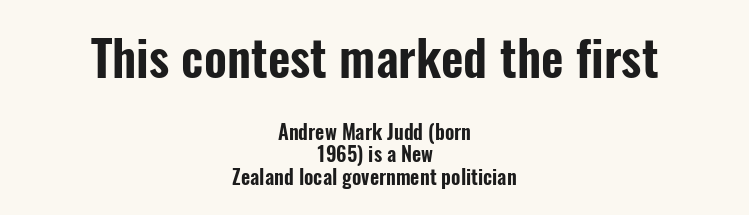
The rendering shrinks the type as you move from the upper chunk to the lower. Varying glyph widths throughout — classic text-font behaviour. The specimen omits any rule beneath the text block's lines. These lines stack symmetrically, like a column narrowing and widening about its center. Letterform terminals end flat and unadorned throughout the passage.
